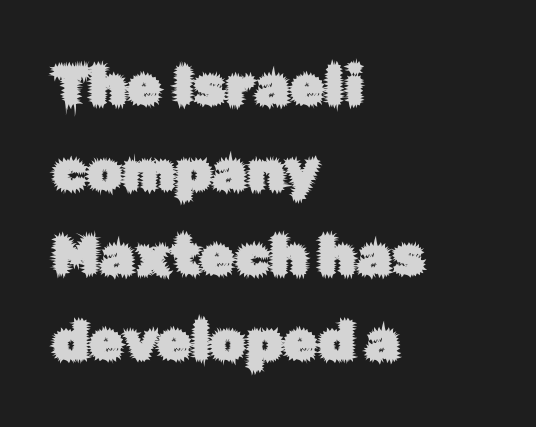
The image shows 56 px sans-serif type, upright; set left-aligned, normal line spacing (1.52x), normal letter spacing, not underlined; low stroke contrast and a medium x-height.
